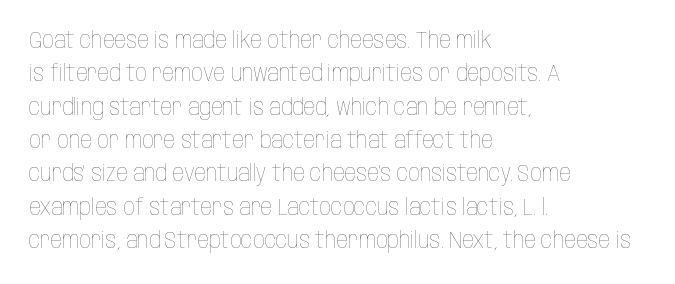
How would I describe the line gaps? Plain and ordinary. Just letters on the line, the space beneath them empty. Alignment: flush left. In terms of posture, this sample is upright.
